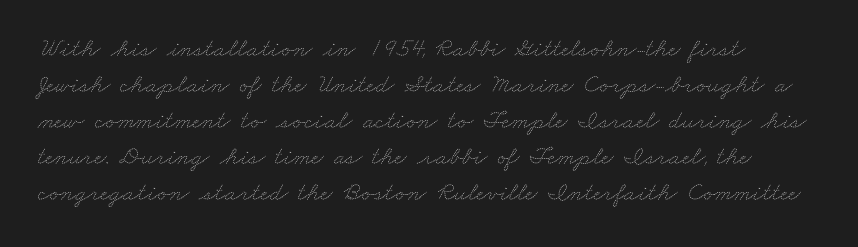
The image shows 26 px text type; set normal line spacing (1.38x), normal letter spacing, not underlined.
